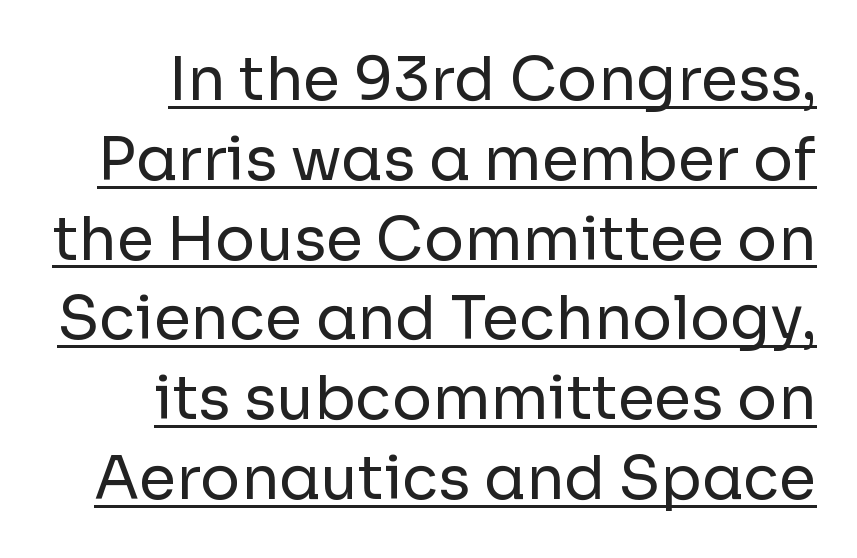
Does extra space separate the letters? No, they use regular spacing. Quick note: not italic, upright. Nothing heavy about these letters — not bold at all. This rendering features underlined lettering. These lines are composed in type without serifs. The passage shown is typed in a proportional face where columns would drift.
